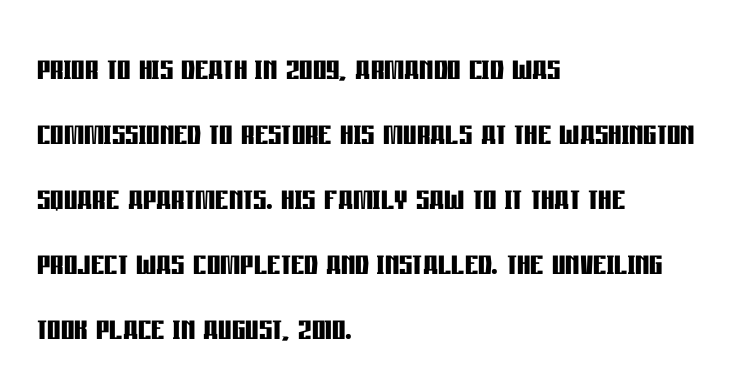
One glance says typical: line gaps are just what's usual. Is this a sans? Yes — the strokes have no serifs. A typesetter would call this proportional, since set widths differ per character. The baseline area is clear. No italicization has been applied; the sample stays upright. Weight: bold.
